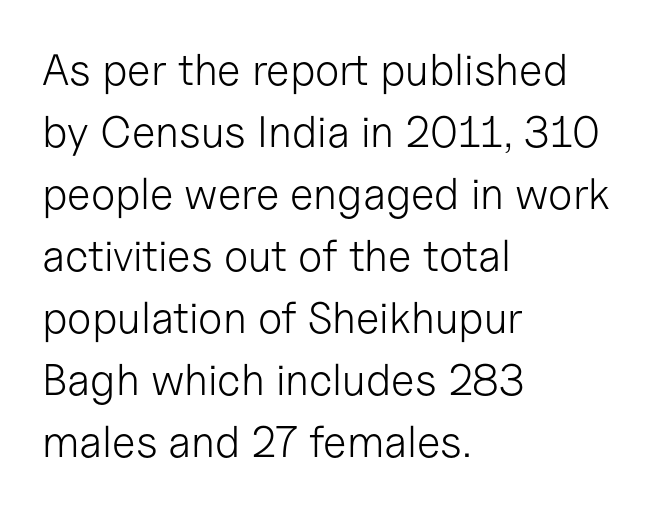
{"serif": "no", "italic": "no", "bold": "no", "weight": "light", "width": "normal", "stroke_contrast": "low", "x_height": "medium", "monospaced": "no", "underline": "no", "align": "left", "line_spacing": "normal", "line_spacing_ratio": 1.41, "letter_spacing": "normal", "letter_spacing_em": 0.0, "glyph_px": 44}
